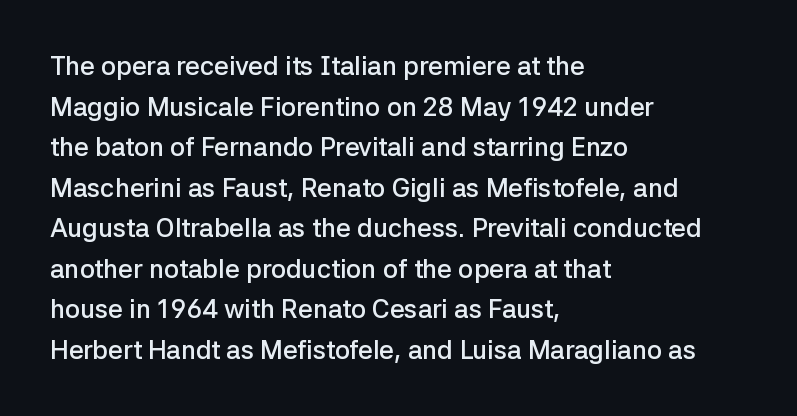
Q: Is the text bold? A: Semi-bold.
Q: Is the text italic (slanted)? A: No, it is upright.
Q: Is the text underlined? A: No.
Q: How is the paragraph aligned? A: Left-aligned.
Q: Is the spacing between letters normal or unusually wide? A: Normal.
Q: Is the spacing between lines tight, normal or loose? A: Normal.
